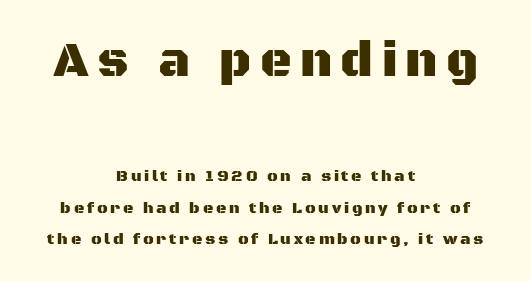
{"serif": "no", "italic": "no", "width": "normal", "stroke_contrast": "medium", "x_height": "large", "monospaced": "no", "underline": "no", "align": "center", "line_spacing": "loose", "line_spacing_ratio": 1.96, "larger_block": "first", "size_ratio": 3.06, "glyph_px": 49}
